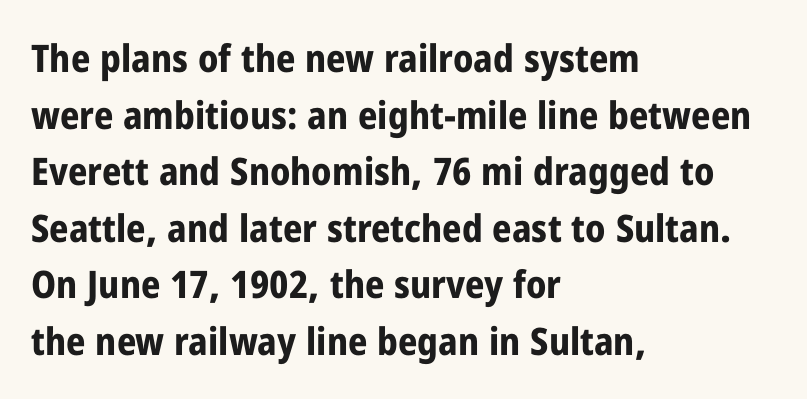
Q: Is the text bold? A: Yes.
Q: Is the text italic (slanted)? A: No, it is upright.
Q: Is the typeface a serif or a sans-serif typeface? A: Sans-serif.
Q: Is the text underlined? A: No.
Q: How is the paragraph aligned? A: Left-aligned.
Q: Is the spacing between letters normal or unusually wide? A: Normal.
Q: Is the spacing between lines tight, normal or loose? A: Normal.
Q: Width (condensed, normal, or wide)? A: Condensed.
Q: Stroke contrast? A: Low.
Q: x-height? A: Medium.
Q: Monospaced? A: No.
